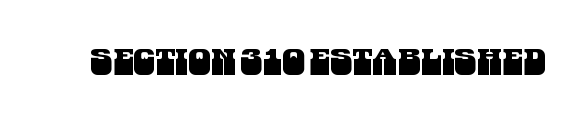
Words appear dense and cohesive because spacing is normal. Anything drawn beneath the words? Only blank space. Character widths vary here, with narrow letters taking less room than wide ones. Are there feet on the stems? There aren't — it's a sans.
